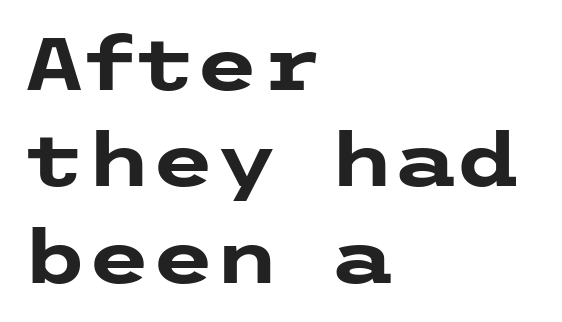
The font is running at its bold setting. Typographically, this falls in the sans-serif category. There is no visible air inserted between adjacent glyphs. Unlike italic type, these characters show no tilt at all.
